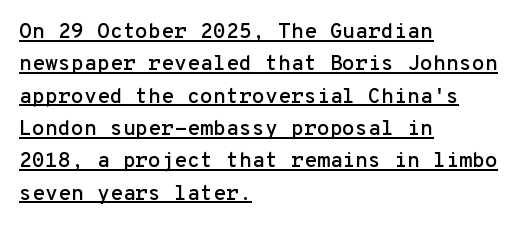
{"italic": "no", "underline": "yes", "align": "left", "line_spacing": "normal", "line_spacing_ratio": 1.54, "letter_spacing": "normal", "letter_spacing_em": 0.0, "glyph_px": 21}
